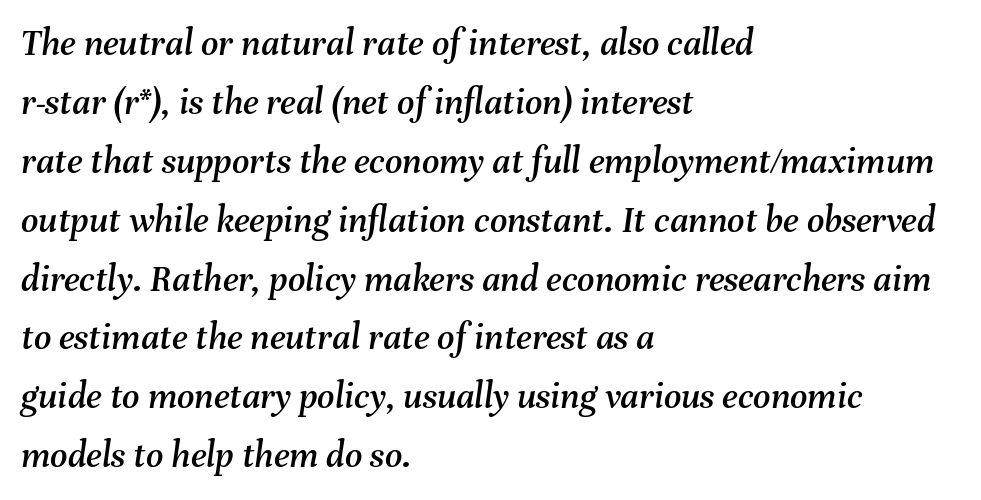
The image shows 38 px text type, italic (leaning right); set left-aligned, normal line spacing (1.55x), normal letter spacing, not underlined; medium stroke contrast and a medium x-height.
